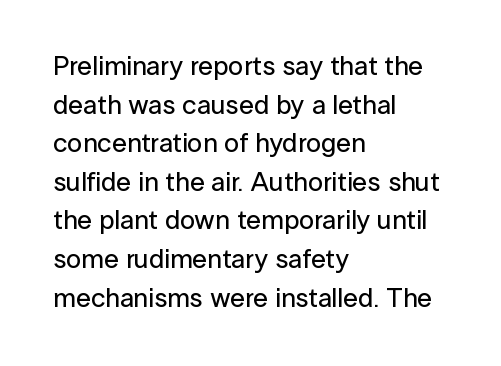
Q: Is the text italic (slanted)? A: No, it is upright.
Q: Is the text underlined? A: No.
Q: How is the paragraph aligned? A: Left-aligned.
Q: Is the spacing between letters normal or unusually wide? A: Normal.
Q: Is the spacing between lines tight, normal or loose? A: Normal.
